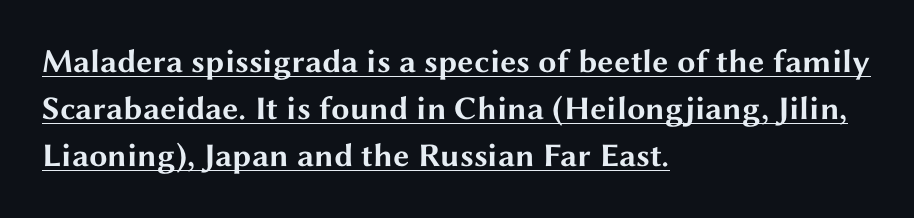
{"serif": "no", "italic": "no", "bold": "yes", "weight": "bold", "width": "wide", "stroke_contrast": "medium", "x_height": "medium", "monospaced": "no", "underline": "yes", "align": "left", "line_spacing": "normal", "line_spacing_ratio": 1.43, "letter_spacing": "normal", "letter_spacing_em": 0.0, "glyph_px": 33}
